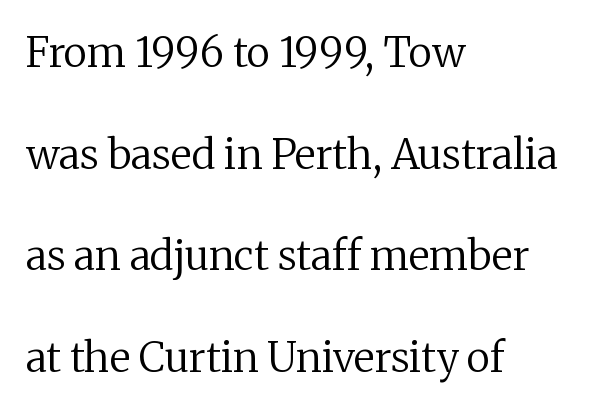
The area under the type is left untouched. You could not count columns in this text — the font is proportionally spaced. Successive baselines arrive slowly, with a big drop between each. Weight: not bold — regular or lighter. Between one letter and the next there's only the usual sliver of space.
